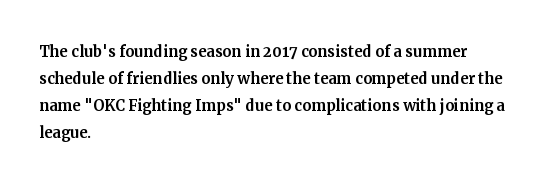
The image shows 20 px text type, upright; set left-aligned, normal line spacing (1.35x), normal letter spacing, not underlined.
